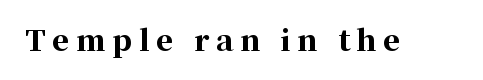
The image shows 29 px bold serif type, upright; set unusually wide letter spacing (+0.23 em), not underlined; high stroke contrast and a medium x-height.
